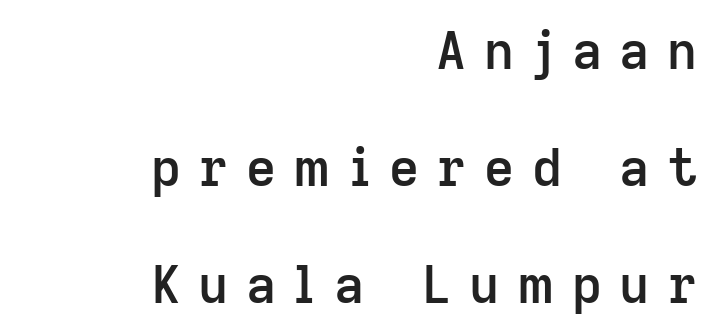
The image shows 52 px semibold sans-serif type, upright; set right-aligned, loose line spacing (2.25x), unusually wide letter spacing (+0.34 em), not underlined; low stroke contrast and a medium x-height.
